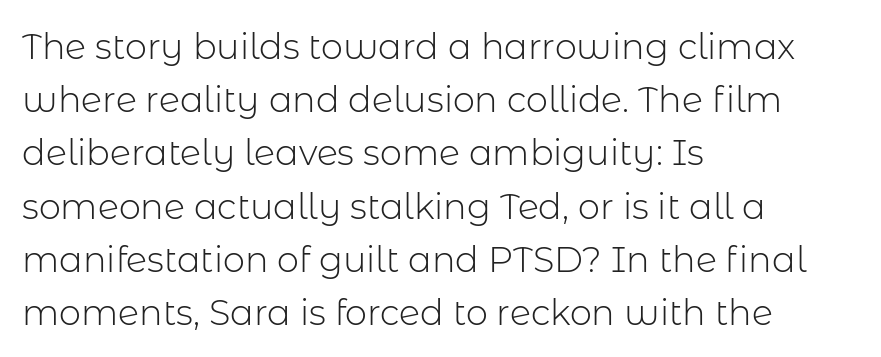
Q: Is the text bold? A: No.
Q: Is the text italic (slanted)? A: No, it is upright.
Q: Is the typeface a serif or a sans-serif typeface? A: Sans-serif.
Q: Is the text underlined? A: No.
Q: How is the paragraph aligned? A: Left-aligned.
Q: Is the spacing between letters normal or unusually wide? A: Normal.
Q: Is the spacing between lines tight, normal or loose? A: Normal.
Q: Width (condensed, normal, or wide)? A: Normal.
Q: Stroke contrast? A: Low.
Q: x-height? A: Medium.
Q: Monospaced? A: No.
